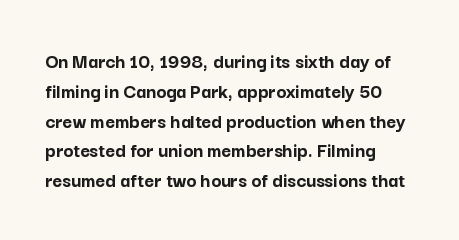
{"italic": "no", "bold": "yes", "underline": "no", "align": "left", "line_spacing": "normal", "line_spacing_ratio": 1.42, "letter_spacing": "normal", "letter_spacing_em": 0.0, "glyph_px": 21}
